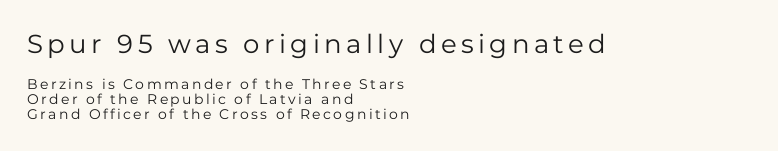
Q: Is the text bold? A: No.
Q: Is the text italic (slanted)? A: No, it is upright.
Q: Is the text underlined? A: No.
Q: How is the paragraph aligned? A: Left-aligned.
Q: Is the spacing between lines tight, normal or loose? A: Tight.
Q: Which block of text is set in a larger size, the first (top) or the second (bottom)? A: The first (top) one.
